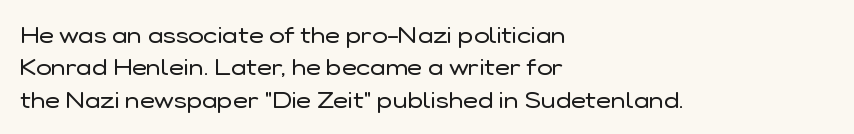
The image shows 23 px text type, upright; set left-aligned, normal line spacing (1.41x), normal letter spacing, not underlined.
